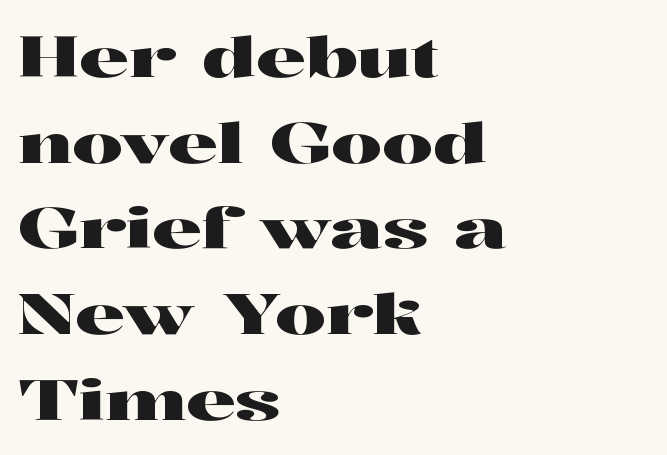
The image shows 56 px wide serif type, upright; set left-aligned, normal line spacing (1.53x), normal letter spacing, not underlined; high stroke contrast and a medium x-height.
